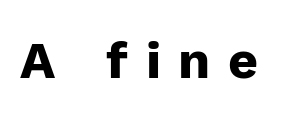
A typesetter would mark this as roman, not italic. Check the space under the baseline: it is left empty. What kind of face is this? One without serifs — a sans. Caption: bold face, heavy strokes. Character widths vary here, with narrow letters taking less room than wide ones.
